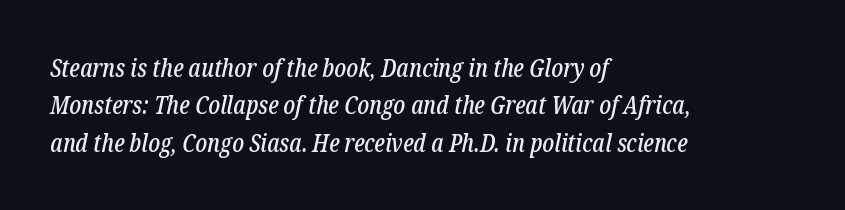
The image shows 25 px text type, italic (leaning right); set left-aligned, normal line spacing (1.5x), normal letter spacing, not underlined.
